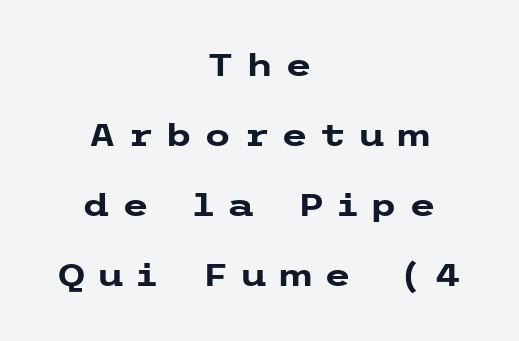
Q: Is the text bold? A: Yes.
Q: Is the text italic (slanted)? A: No, it is upright.
Q: Is the typeface a serif or a sans-serif typeface? A: Sans-serif.
Q: Is the text underlined? A: No.
Q: How is the paragraph aligned? A: Centered.
Q: Is the spacing between letters normal or unusually wide? A: Unusually wide.
Q: Is the spacing between lines tight, normal or loose? A: Loose.
Q: Width (condensed, normal, or wide)? A: Wide.
Q: Stroke contrast? A: Low.
Q: x-height? A: Medium.
